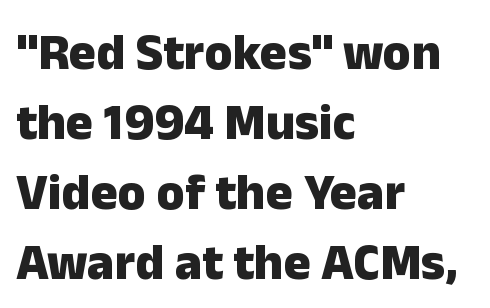
Q: Is the text bold? A: Yes.
Q: Is the text italic (slanted)? A: No, it is upright.
Q: Is the typeface a serif or a sans-serif typeface? A: Sans-serif.
Q: Is the text underlined? A: No.
Q: How is the paragraph aligned? A: Left-aligned.
Q: Is the spacing between letters normal or unusually wide? A: Normal.
Q: Is the spacing between lines tight, normal or loose? A: Normal.
Q: Width (condensed, normal, or wide)? A: Normal.
Q: Stroke contrast? A: Low.
Q: x-height? A: Medium.
Q: Monospaced? A: No.
